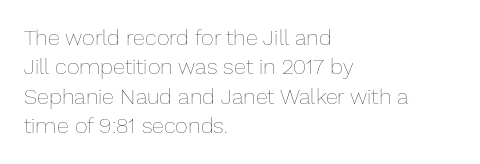
The image shows 22 px text type, upright; set left-aligned, normal line spacing (1.34x), normal letter spacing, not underlined.
